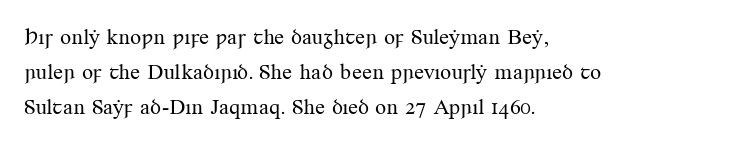
Every stem runs plumb, perpendicular to the baseline. Ink coverage per letter is moderate at most. Does extra space separate the letters? No, they use regular spacing. Line starts are locked; line ends wander. If you measured baseline to baseline, you'd find a middling distance.
